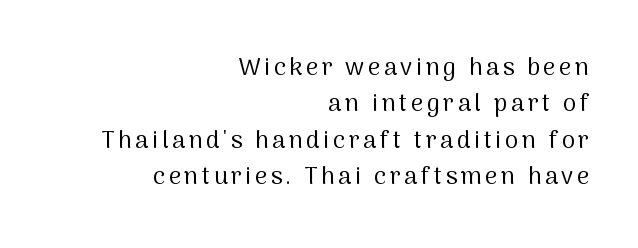
The image shows 24 px text type, upright; set right-aligned, normal line spacing (1.52x), not underlined.
